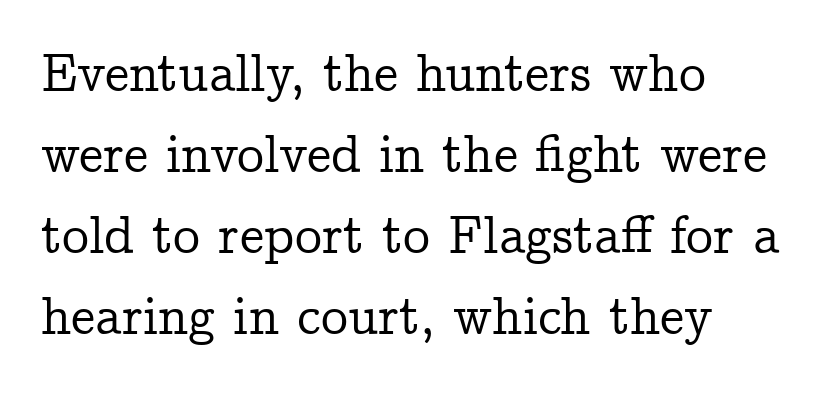
{"serif": "yes", "italic": "no", "width": "normal", "stroke_contrast": "low", "x_height": "medium", "monospaced": "no", "underline": "no", "align": "left", "line_spacing": "normal", "line_spacing_ratio": 1.5, "letter_spacing": "normal", "letter_spacing_em": 0.0, "glyph_px": 54}
